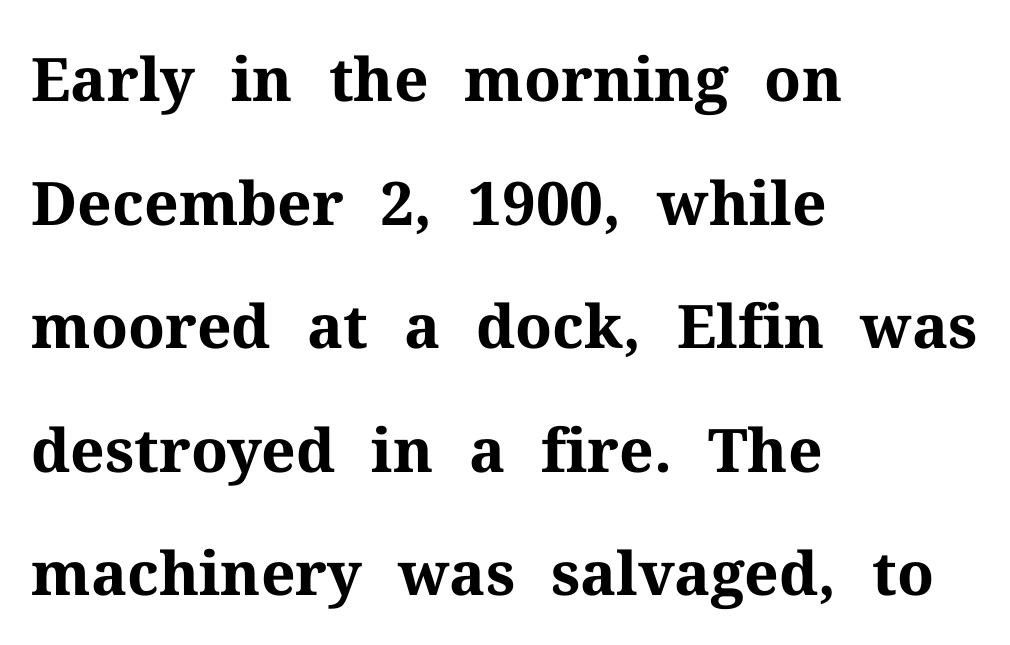
Vertical spacing — loose. The lines in this sample share a left origin and differ only in where they stop. Clear beneath every line of the passage. The passage shown is emphatically bold. The passage shown is typed in a proportional face where columns would drift. Upright lettering throughout.
